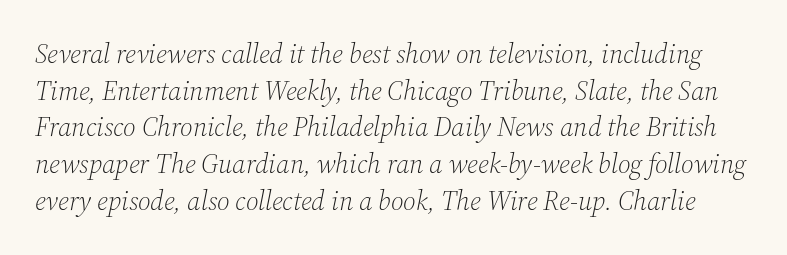
The image shows 27 px text type, italic (leaning right); set normal line spacing (1.36x), normal letter spacing, not underlined.
